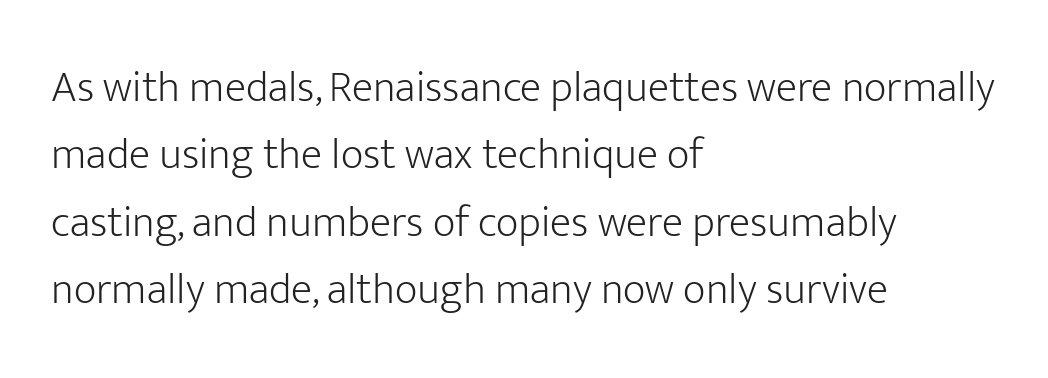
The image shows 44 px light sans-serif type, upright; set left-aligned, normal line spacing (1.53x), normal letter spacing, not underlined; low stroke contrast and a medium x-height.
